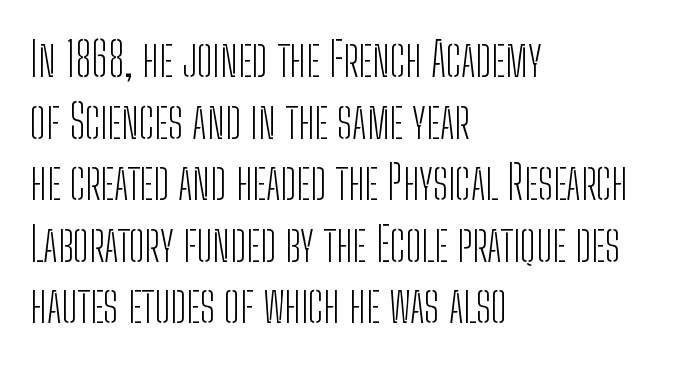
{"serif": "no", "italic": "no", "bold": "no", "weight": "light", "width": "condensed", "stroke_contrast": "low", "x_height": "medium", "monospaced": "no", "underline": "no", "align": "left", "line_spacing": "normal", "line_spacing_ratio": 1.31, "letter_spacing": "normal", "letter_spacing_em": 0.0, "glyph_px": 47}
